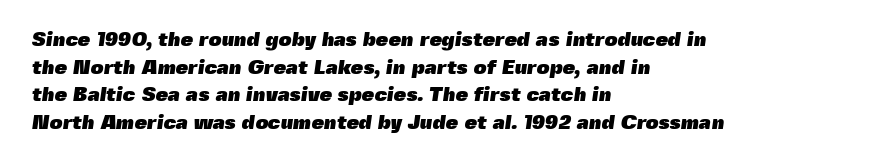
The image shows 20 px bold type; set left-aligned, normal line spacing (1.38x), normal letter spacing, not underlined.
